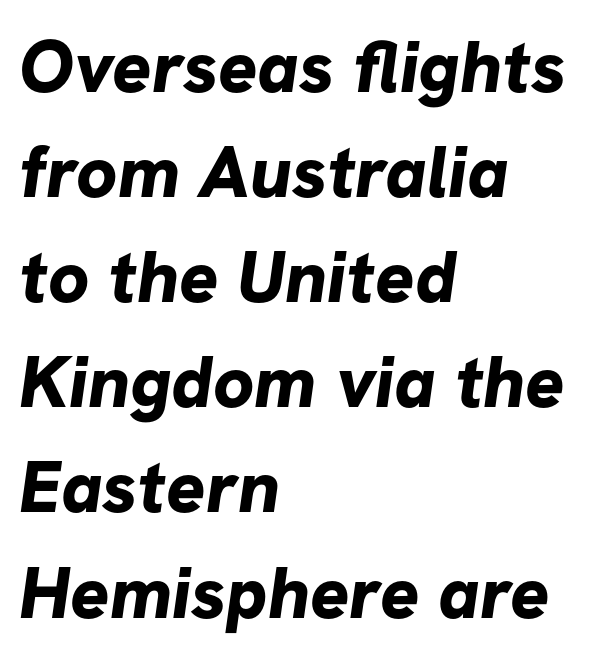
{"serif": "no", "bold": "yes", "weight": "bold", "width": "normal", "stroke_contrast": "low", "x_height": "medium", "monospaced": "no", "underline": "no", "align": "left", "line_spacing": "normal", "line_spacing_ratio": 1.44, "letter_spacing": "normal", "letter_spacing_em": 0.0, "glyph_px": 73}
